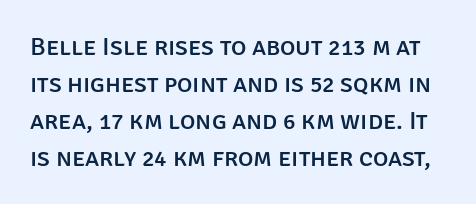
Q: Is the text italic (slanted)? A: No, it is upright.
Q: Is the text underlined? A: No.
Q: Is the spacing between letters normal or unusually wide? A: Normal.
Q: Is the spacing between lines tight, normal or loose? A: Normal.
